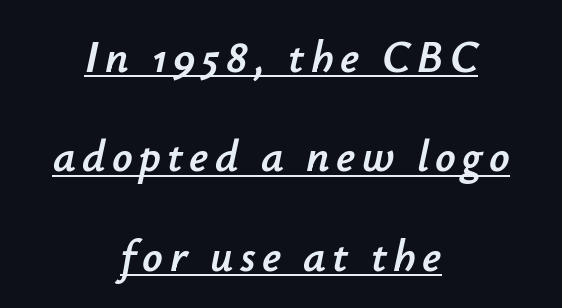
Q: Is the text italic (slanted)? A: Yes, it leans right by about 12 degrees.
Q: Is the text underlined? A: Yes.
Q: How is the paragraph aligned? A: Centered.
Q: Is the spacing between lines tight, normal or loose? A: Loose.
Q: Width (condensed, normal, or wide)? A: Normal.
Q: Stroke contrast? A: Low.
Q: x-height? A: Small.
Q: Monospaced? A: No.
